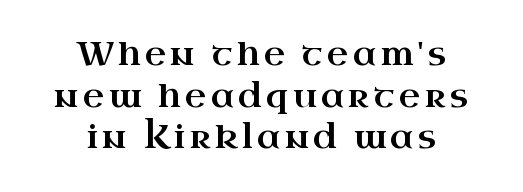
The letters stand straight up with perfectly vertical stems. Are there feet on the stems? There are — it's a serif. Spacing verdict: proportional, widths tailored to each character. Plain, unruled lines of type.
